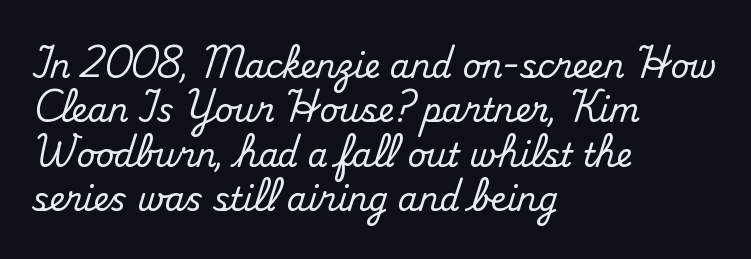
The zone under the glyphs is completely vacant. Horizontally, the lines are justified to the leading edge only. Students, observe: this is what conventionally led text looks like.
